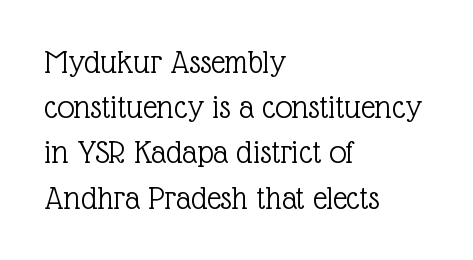
No extra tracking has been applied to these lines. Check the space under the baseline: it is left empty. Do the characters align in a grid? No, the font is proportional. Horizontal alignment here is leftward, the default for most running prose. The face looks like a standard text weight, possibly lighter.
